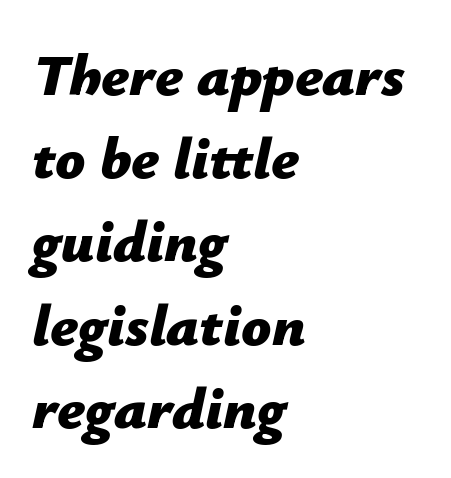
{"italic": "yes", "lean": "right", "slant_degrees": 12, "bold": "yes", "weight": "bold", "width": "normal", "stroke_contrast": "low", "x_height": "medium", "monospaced": "no", "underline": "no", "align": "left", "line_spacing": "normal", "line_spacing_ratio": 1.41, "letter_spacing": "normal", "letter_spacing_em": 0.0, "glyph_px": 59}
